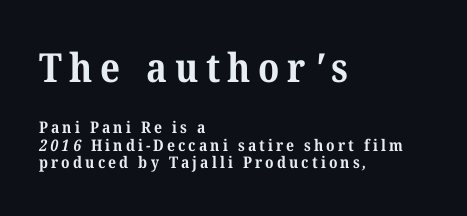
{"serif": "yes", "bold": "yes", "weight": "bold", "width": "normal", "stroke_contrast": "medium", "x_height": "medium", "monospaced": "no", "underline": "no", "align": "left", "line_spacing": "tight", "line_spacing_ratio": 1.1, "larger_block": "first", "size_ratio": 2.5, "glyph_px": 40}
